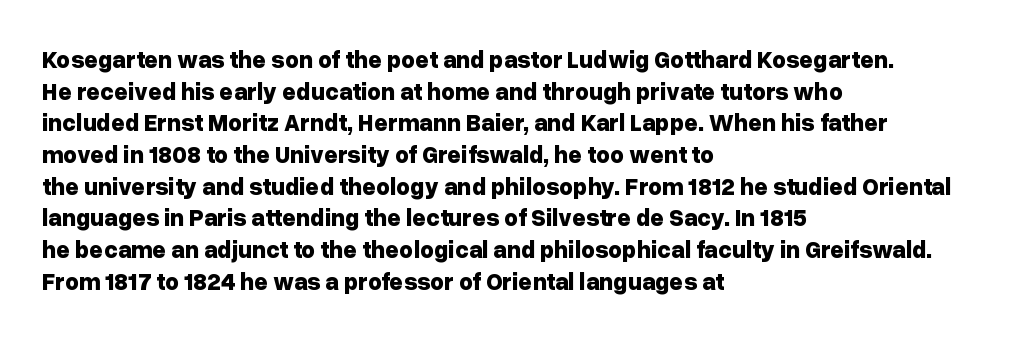
{"italic": "no", "bold": "yes", "underline": "no", "align": "left", "line_spacing": "normal", "line_spacing_ratio": 1.32, "letter_spacing": "normal", "letter_spacing_em": 0.0, "glyph_px": 24}
